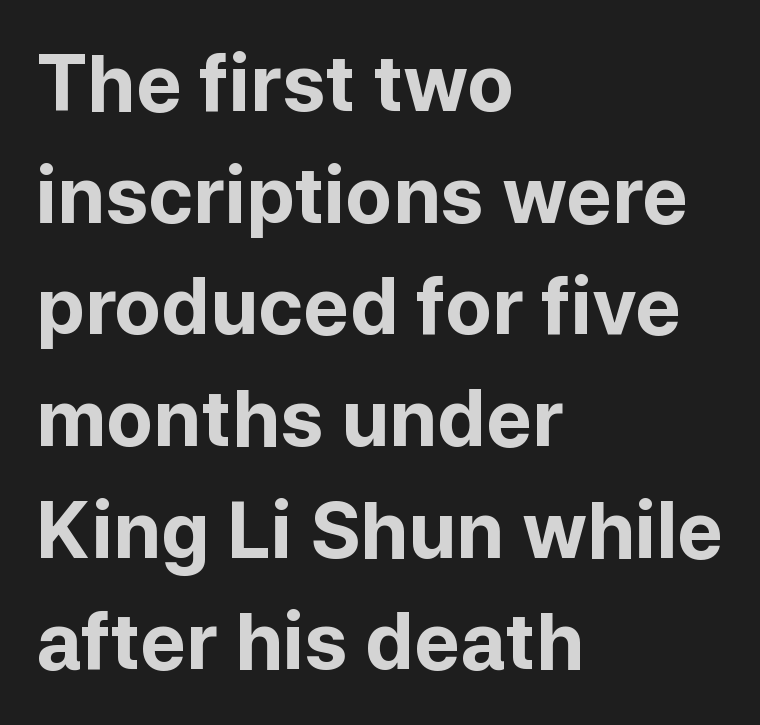
The image shows 77 px bold sans-serif type, upright; set left-aligned, normal line spacing (1.45x), normal letter spacing, not underlined; low stroke contrast and a medium x-height.
